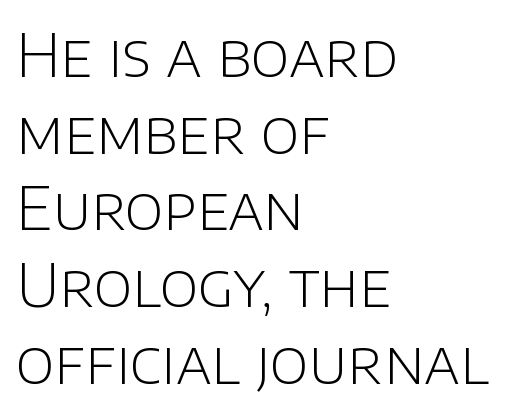
{"serif": "no", "italic": "no", "bold": "no", "weight": "light", "width": "normal", "stroke_contrast": "low", "x_height": "large", "monospaced": "no", "underline": "no", "align": "left", "line_spacing": "normal", "line_spacing_ratio": 1.3, "letter_spacing": "normal", "letter_spacing_em": 0.0, "glyph_px": 59}
